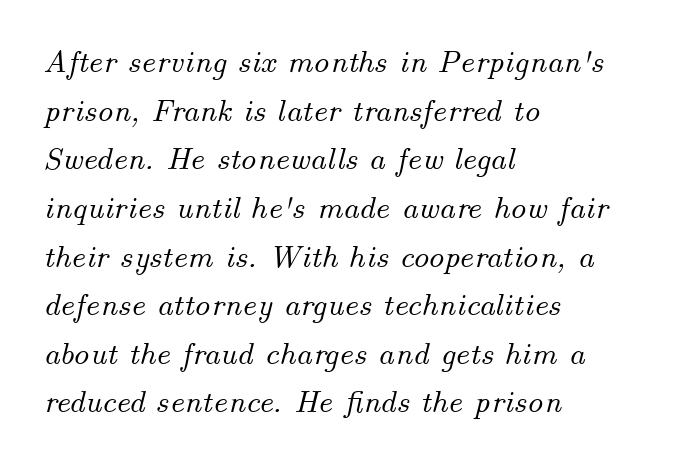
{"italic": "yes", "lean": "right", "slant_degrees": 14, "width": "normal", "stroke_contrast": "medium", "x_height": "small", "monospaced": "no", "underline": "no", "align": "left", "line_spacing": "normal", "line_spacing_ratio": 1.52, "letter_spacing": "normal", "letter_spacing_em": 0.0, "glyph_px": 32}
